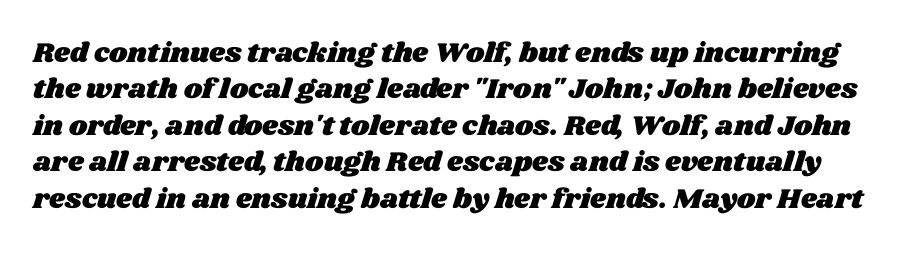
The passage shown is typed in a proportional face where columns would drift. The space between consecutive lines is moderate. These lines keep a tight, regular rhythm from letter to letter. Descender tails drop into unmarked territory.
